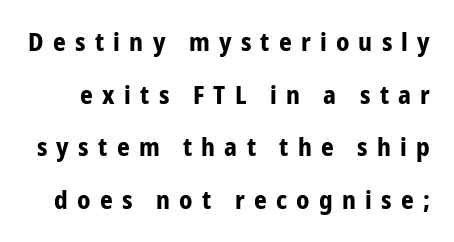
The image shows 25 px bold type, upright; set loose line spacing (2.11x), unusually wide letter spacing (+0.37 em), not underlined.
